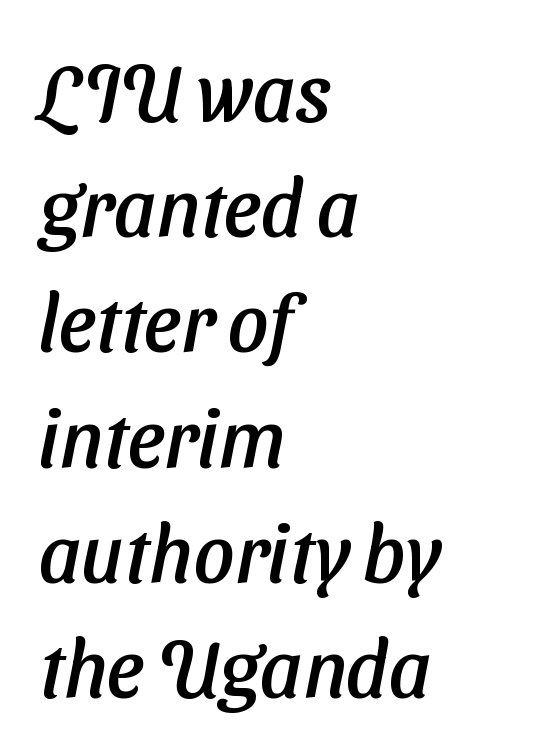
{"serif": "no", "width": "normal", "stroke_contrast": "low", "x_height": "medium", "monospaced": "no", "underline": "no", "align": "left", "line_spacing": "normal", "line_spacing_ratio": 1.44, "letter_spacing": "normal", "letter_spacing_em": 0.0, "glyph_px": 80}
